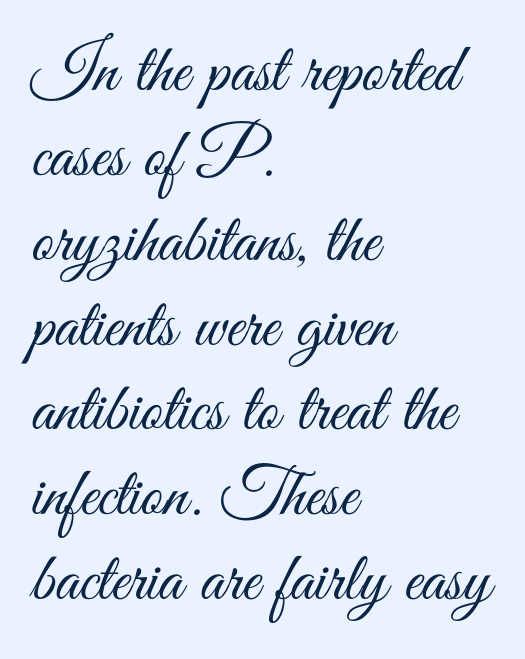
{"serif": "no", "bold": "no", "weight": "light", "width": "condensed", "stroke_contrast": "medium", "x_height": "small", "monospaced": "no", "underline": "no", "align": "left", "line_spacing_ratio": 1.23, "letter_spacing": "normal", "letter_spacing_em": 0.0, "glyph_px": 69}
